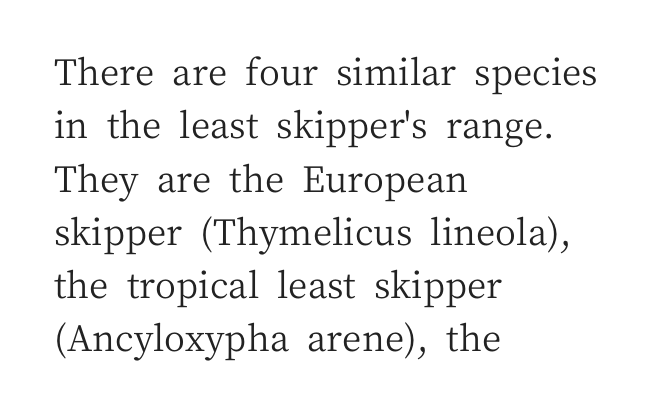
{"serif": "yes", "italic": "no", "bold": "no", "weight": "regular", "width": "normal", "stroke_contrast": "medium", "x_height": "medium", "monospaced": "no", "underline": "no", "align": "left", "line_spacing": "normal", "line_spacing_ratio": 1.48, "letter_spacing": "normal", "letter_spacing_em": 0.0, "glyph_px": 36}
